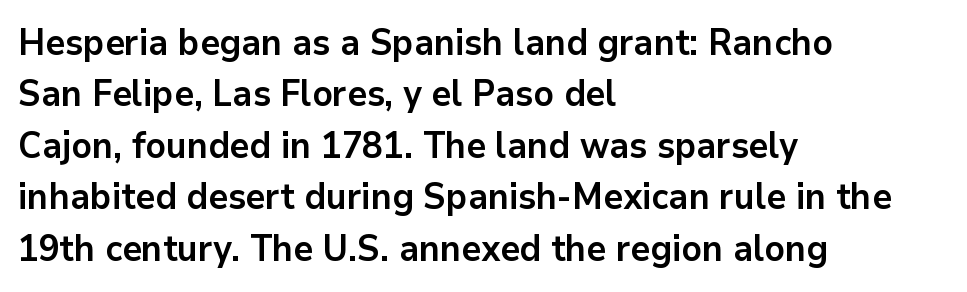
{"serif": "no", "italic": "no", "bold": "yes", "weight": "bold", "width": "normal", "stroke_contrast": "low", "x_height": "medium", "monospaced": "no", "underline": "no", "align": "left", "line_spacing": "normal", "line_spacing_ratio": 1.43, "letter_spacing": "normal", "letter_spacing_em": 0.0, "glyph_px": 36}
